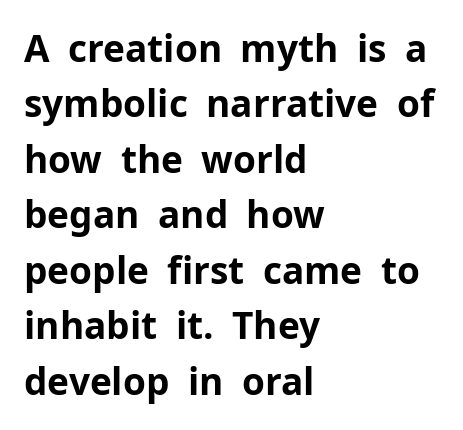
Q: Is the text bold? A: Yes.
Q: Is the text italic (slanted)? A: No, it is upright.
Q: Is the typeface a serif or a sans-serif typeface? A: Sans-serif.
Q: Is the text underlined? A: No.
Q: How is the paragraph aligned? A: Left-aligned.
Q: Is the spacing between letters normal or unusually wide? A: Normal.
Q: Is the spacing between lines tight, normal or loose? A: Normal.
Q: Width (condensed, normal, or wide)? A: Normal.
Q: Stroke contrast? A: Low.
Q: x-height? A: Medium.
Q: Monospaced? A: No.
